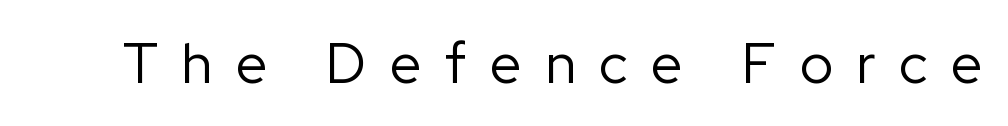
The image shows 56 px regular-weight sans-serif type, upright; set unusually wide letter spacing (+0.42 em), not underlined; low stroke contrast and a medium x-height.
